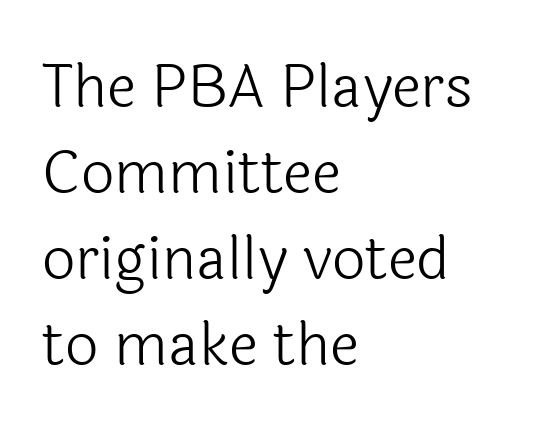
{"serif": "no", "italic": "no", "bold": "no", "weight": "light", "width": "normal", "x_height": "medium", "monospaced": "no", "underline": "no", "align": "left", "line_spacing": "normal", "line_spacing_ratio": 1.46, "letter_spacing": "normal", "letter_spacing_em": 0.0, "glyph_px": 59}
